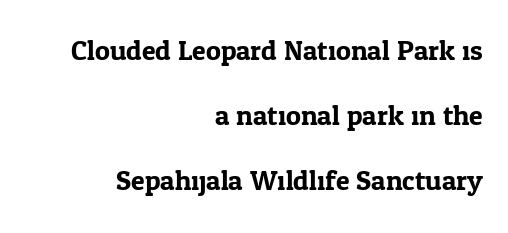
The image shows 28 px serif type, upright; set right-aligned, loose line spacing (2.33x), normal letter spacing, not underlined; low stroke contrast and a medium x-height.
